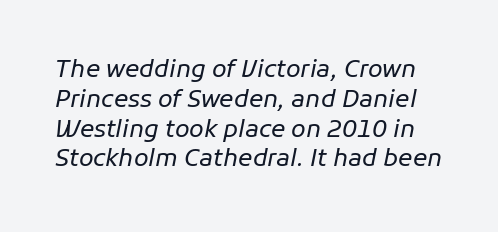
The image shows 24 px text type, italic (leaning right); set line spacing 1.24x, normal letter spacing, not underlined.
